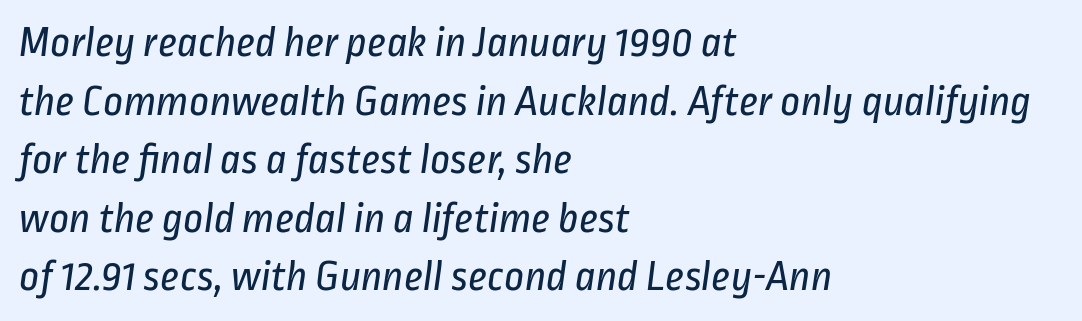
{"serif": "no", "bold": "no", "weight": "regular", "width": "condensed", "stroke_contrast": "low", "x_height": "medium", "monospaced": "no", "underline": "no", "align": "left", "line_spacing": "normal", "line_spacing_ratio": 1.33, "letter_spacing": "normal", "letter_spacing_em": 0.0, "glyph_px": 44}
